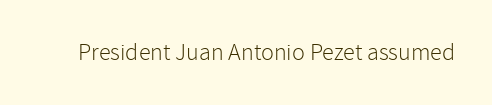
{"italic": "no", "bold": "no", "underline": "no", "letter_spacing": "normal", "letter_spacing_em": 0.0, "glyph_px": 24}
